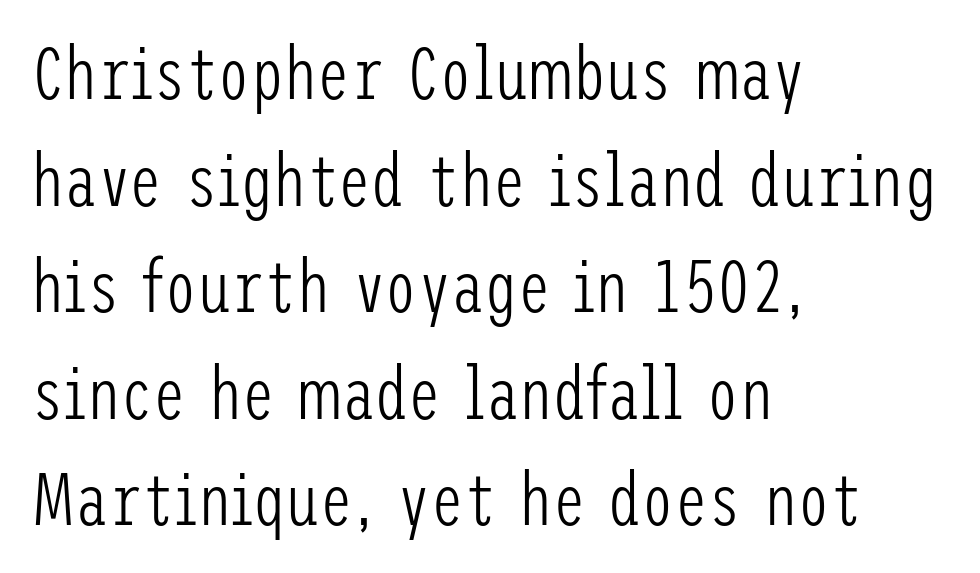
{"serif": "no", "italic": "no", "bold": "no", "weight": "light", "width": "condensed", "stroke_contrast": "low", "x_height": "medium", "underline": "no", "align": "left", "line_spacing": "normal", "line_spacing_ratio": 1.44, "letter_spacing": "normal", "letter_spacing_em": 0.0, "glyph_px": 74}
